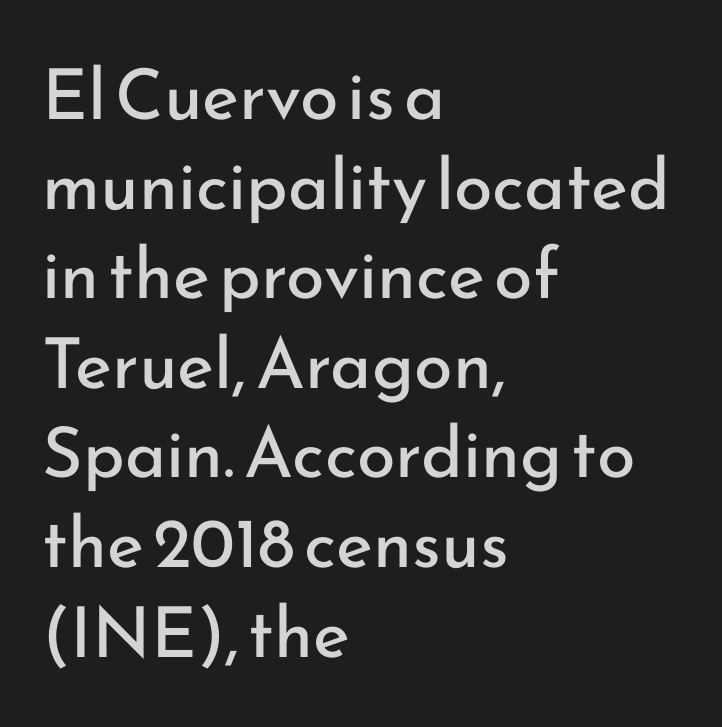
{"serif": "no", "italic": "no", "bold": "no", "weight": "regular", "width": "normal", "stroke_contrast": "low", "x_height": "small", "monospaced": "no", "underline": "no", "align": "left", "line_spacing": "normal", "line_spacing_ratio": 1.28, "letter_spacing": "normal", "letter_spacing_em": 0.0, "glyph_px": 70}
